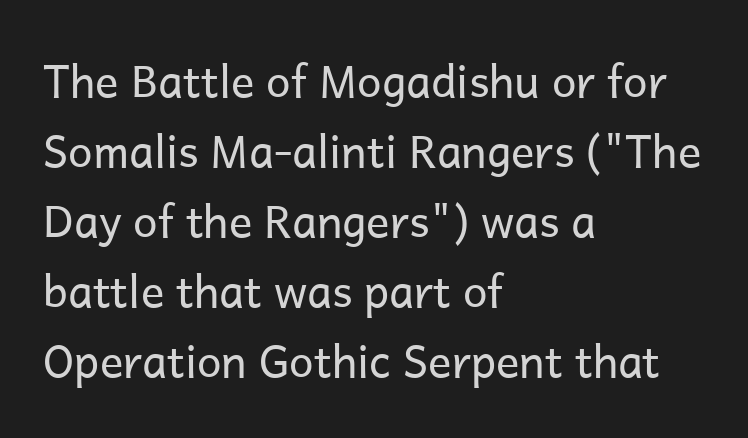
Q: Is the text bold? A: No.
Q: Is the text italic (slanted)? A: No, it is upright.
Q: Is the typeface a serif or a sans-serif typeface? A: Sans-serif.
Q: Is the text underlined? A: No.
Q: How is the paragraph aligned? A: Left-aligned.
Q: Is the spacing between letters normal or unusually wide? A: Normal.
Q: Is the spacing between lines tight, normal or loose? A: Normal.
Q: Width (condensed, normal, or wide)? A: Normal.
Q: Stroke contrast? A: Low.
Q: x-height? A: Medium.
Q: Monospaced? A: No.
